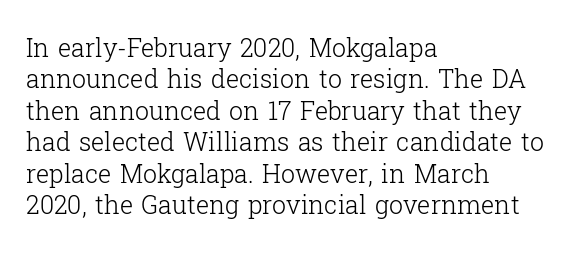
No letter is thick-stroked: the sample isn't bold. This is roman type, the default non-slanted kind. One glance says typical: line gaps are just what's usual. Plain, unruled lines of type. This sample is left-justified, so line endings fall wherever the words run out.
